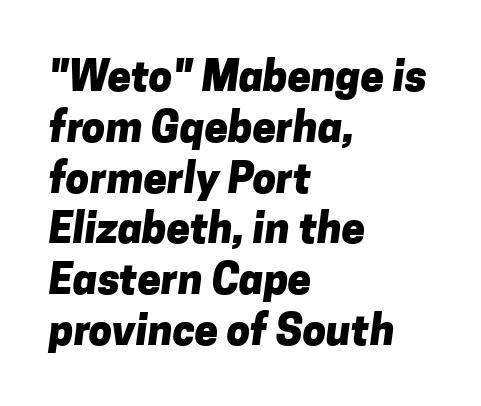
Think of a printed novel: that variable character pitch is what you see here. Thick stems and heavy bowls — unmistakably bold. Each letter's strokes conclude bluntly, with no projecting serifs. This rendering leaves character spacing at its baseline value. The compositor pushed each line to the left boundary. The string is rendered with underlining switched off.
